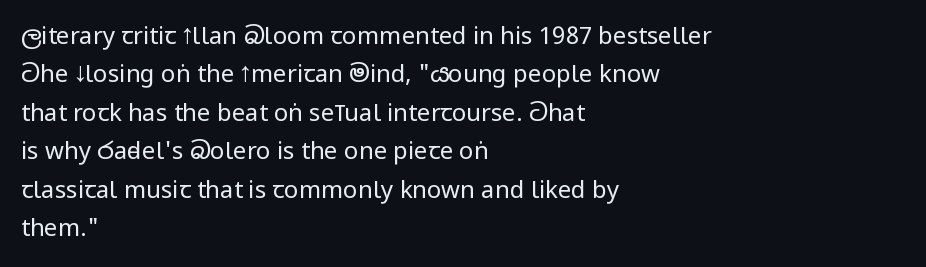
Q: Is the text bold? A: No.
Q: Is the text italic (slanted)? A: No, it is upright.
Q: Is the text underlined? A: No.
Q: How is the paragraph aligned? A: Left-aligned.
Q: Is the spacing between letters normal or unusually wide? A: Normal.
Q: Is the spacing between lines tight, normal or loose? A: Normal.
